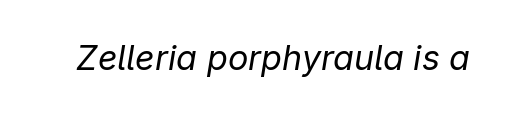
{"italic": "yes", "lean": "right", "slant_degrees": 9, "bold": "no", "weight": "regular", "width": "normal", "stroke_contrast": "low", "x_height": "medium", "monospaced": "no", "underline": "no", "letter_spacing": "normal", "letter_spacing_em": 0.0, "glyph_px": 34}
